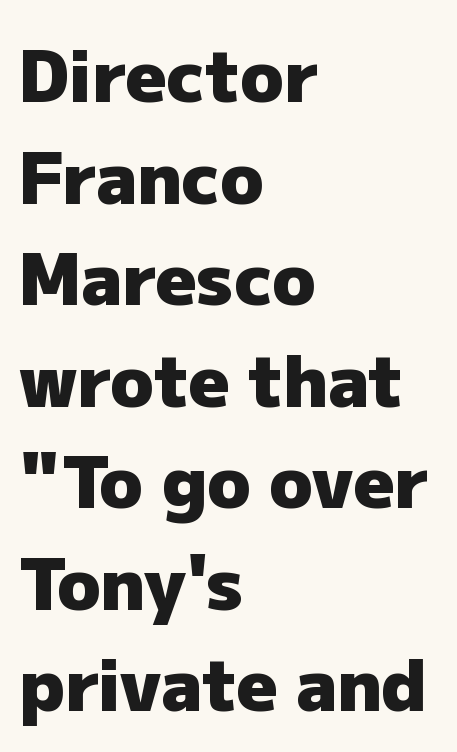
Q: Is the text bold? A: Yes.
Q: Is the text italic (slanted)? A: No, it is upright.
Q: Is the typeface a serif or a sans-serif typeface? A: Sans-serif.
Q: Is the text underlined? A: No.
Q: How is the paragraph aligned? A: Left-aligned.
Q: Is the spacing between letters normal or unusually wide? A: Normal.
Q: Is the spacing between lines tight, normal or loose? A: Normal.
Q: Width (condensed, normal, or wide)? A: Normal.
Q: Stroke contrast? A: Low.
Q: x-height? A: Medium.
Q: Monospaced? A: No.
